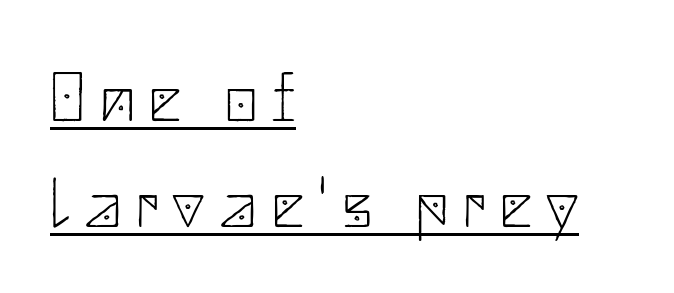
{"serif": "no", "italic": "no", "bold": "no", "weight": "thin", "width": "normal", "stroke_contrast": "low", "x_height": "small", "underline": "yes", "align": "left", "line_spacing": "normal", "line_spacing_ratio": 1.5, "letter_spacing": "wide", "letter_spacing_em": 0.21, "glyph_px": 71}
